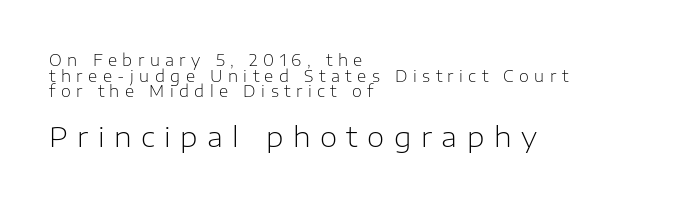
The image shows 28 px light sans-serif type, upright; set left-aligned, tight line spacing (0.98x), unusually wide letter spacing (+0.34 em), not underlined; the second (bottom) block is 1.75x larger; low stroke contrast and a medium x-height.
